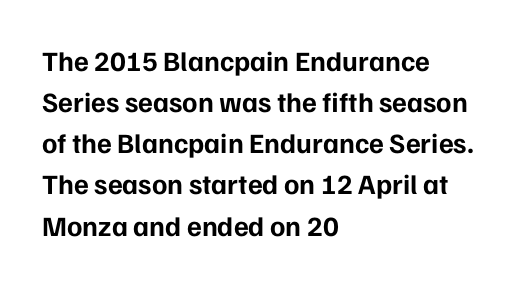
Serifs: no, the terminals of the letterforms are clean. Thick stems and heavy bowls — unmistakably bold. Italic? Not at all — the glyphs are vertical. Words appear dense and cohesive because spacing is normal. Underlining? Definitely not there.
